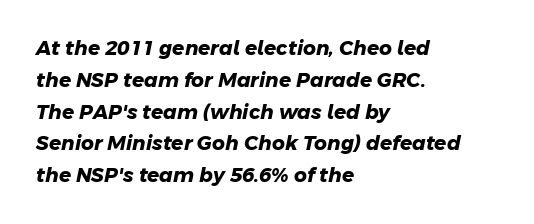
Students, this is bold: see how much ink each stroke carries. The letterforms sit shoulder to shoulder at normal distance. Does the copy run flush right? No — it runs flush left. Bare-footed words on every line.
